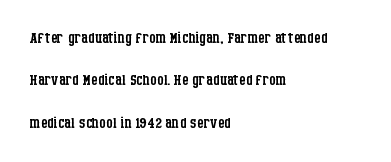
Each stroke keeps to a modest, everyday thickness or less. Rule under the text: the space is simply empty. There is no visible air inserted between adjacent glyphs. Horizontal alignment here is leftward, the default for most running prose. Posture: vertical.
